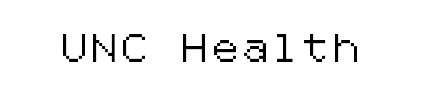
{"serif": "no", "italic": "no", "width": "normal", "stroke_contrast": "low", "x_height": "medium", "underline": "no", "glyph_px": 28}
